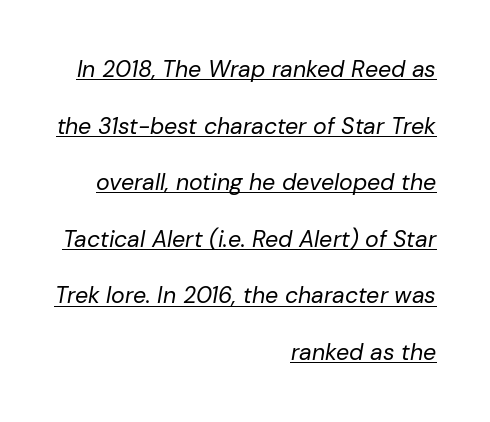
Q: Is the text bold? A: No.
Q: Is the text italic (slanted)? A: Yes, it leans right by about 10 degrees.
Q: Is the text underlined? A: Yes.
Q: How is the paragraph aligned? A: Right-aligned.
Q: Is the spacing between letters normal or unusually wide? A: Normal.
Q: Is the spacing between lines tight, normal or loose? A: Loose.
